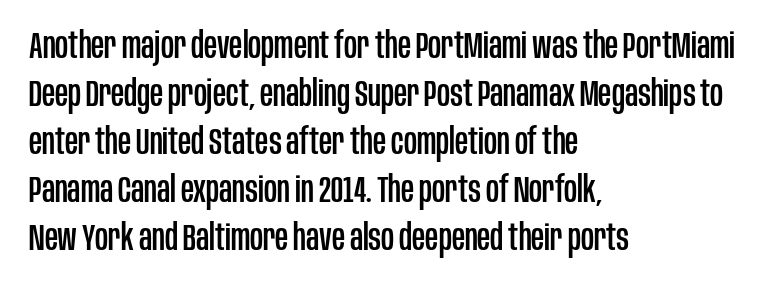
Q: Is the text italic (slanted)? A: No, it is upright.
Q: Is the typeface a serif or a sans-serif typeface? A: Sans-serif.
Q: Is the text underlined? A: No.
Q: How is the paragraph aligned? A: Left-aligned.
Q: Is the spacing between letters normal or unusually wide? A: Normal.
Q: Is the spacing between lines tight, normal or loose? A: Normal.
Q: Width (condensed, normal, or wide)? A: Condensed.
Q: Stroke contrast? A: Low.
Q: x-height? A: Large.
Q: Monospaced? A: No.
